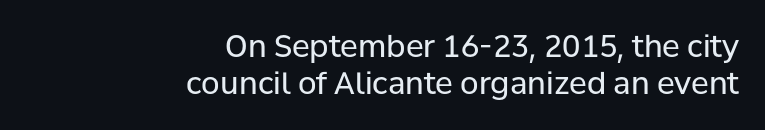
Q: Is the text bold? A: No.
Q: Is the text italic (slanted)? A: No, it is upright.
Q: Is the typeface a serif or a sans-serif typeface? A: Sans-serif.
Q: Is the text underlined? A: No.
Q: How is the paragraph aligned? A: Right-aligned.
Q: Is the spacing between letters normal or unusually wide? A: Normal.
Q: Width (condensed, normal, or wide)? A: Normal.
Q: Stroke contrast? A: Low.
Q: x-height? A: Medium.
Q: Monospaced? A: No.
